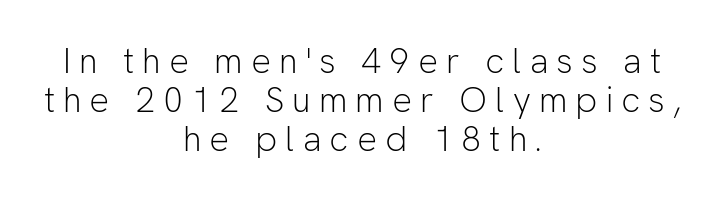
The image shows 35 px light sans-serif type, upright; set centered, tight line spacing (1.12x), unusually wide letter spacing (+0.23 em), not underlined; low stroke contrast and a medium x-height.
